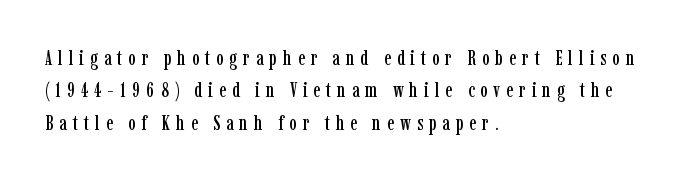
The setting favours the left margin, as ordinary paragraphs usually do. Type without underlining. Quick note: interline space is typical. Compared with typical body copy, the letter spacing here is much looser. Unlike italic type, these characters show no tilt at all.
